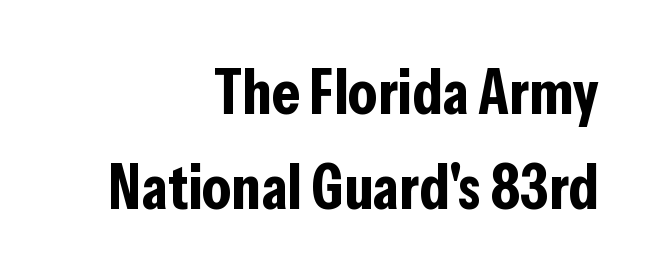
Heft: maximum for text — a bold. The letters stand straight up with perfectly vertical stems. Observe the absence of serifs on each vertical stroke in this sample. The designer left line spacing at the default. Character widths vary here, with narrow letters taking less room than wide ones. Reading down the block, your eye finds every line finishing at a fixed right position.
